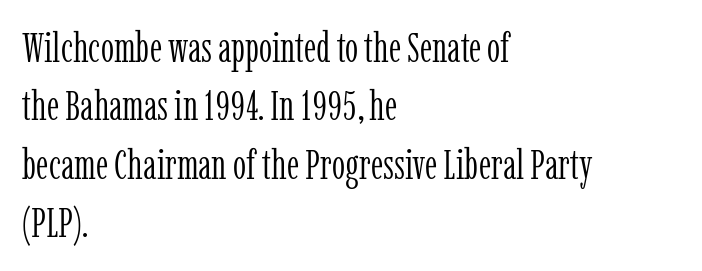
The image shows 42 px light, condensed serif type, upright; set left-aligned, normal line spacing (1.39x), normal letter spacing, not underlined; low stroke contrast and a medium x-height.
